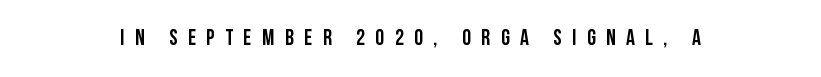
Q: Is the text italic (slanted)? A: No, it is upright.
Q: Is the text underlined? A: No.
Q: Is the spacing between letters normal or unusually wide? A: Unusually wide.
